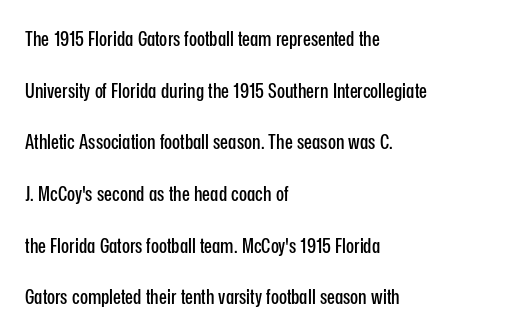
{"italic": "no", "underline": "no", "align": "left", "line_spacing": "loose", "line_spacing_ratio": 2.46, "letter_spacing": "normal", "letter_spacing_em": 0.0, "glyph_px": 21}
